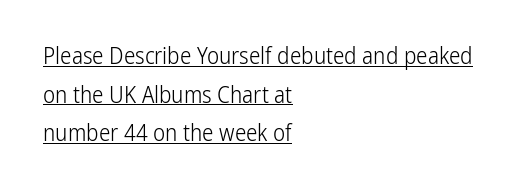
The image shows 23 px text type, upright; set left-aligned, normal line spacing (1.68x), normal letter spacing, underlined.
